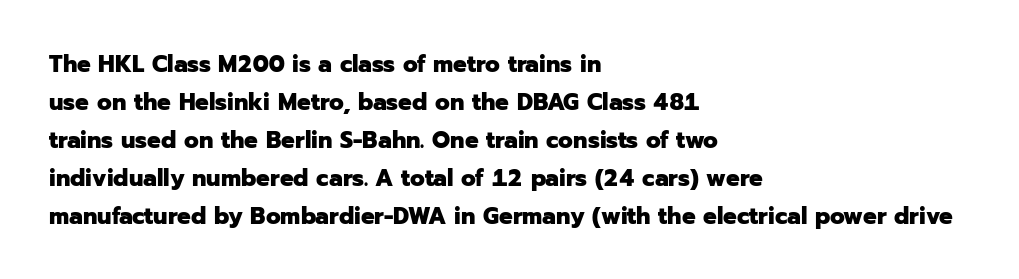
Q: Is the text bold? A: Yes.
Q: Is the text italic (slanted)? A: No, it is upright.
Q: Is the text underlined? A: No.
Q: How is the paragraph aligned? A: Left-aligned.
Q: Is the spacing between letters normal or unusually wide? A: Normal.
Q: Is the spacing between lines tight, normal or loose? A: Normal.
